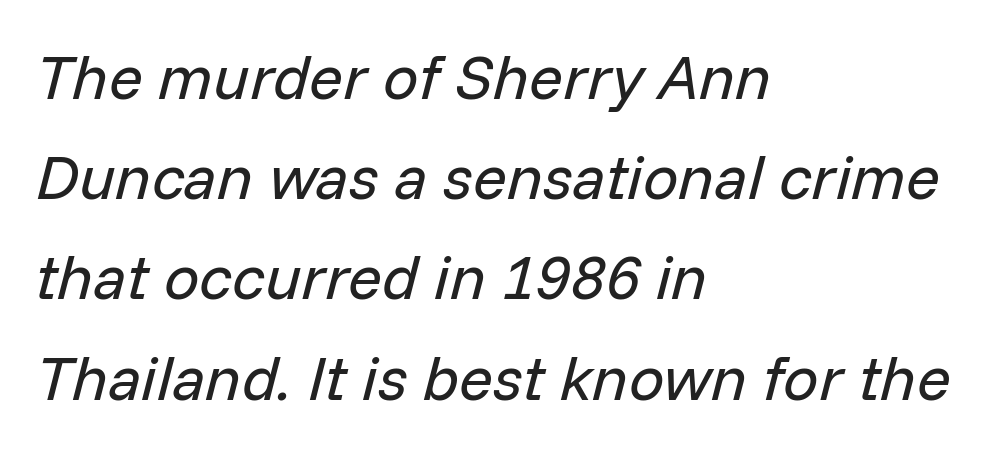
Q: Is the text bold? A: No.
Q: Is the text italic (slanted)? A: Yes, it leans right by about 14 degrees.
Q: Is the text underlined? A: No.
Q: How is the paragraph aligned? A: Left-aligned.
Q: Is the spacing between letters normal or unusually wide? A: Normal.
Q: Is the spacing between lines tight, normal or loose? A: Normal.
Q: Width (condensed, normal, or wide)? A: Normal.
Q: Stroke contrast? A: Low.
Q: x-height? A: Medium.
Q: Monospaced? A: No.
